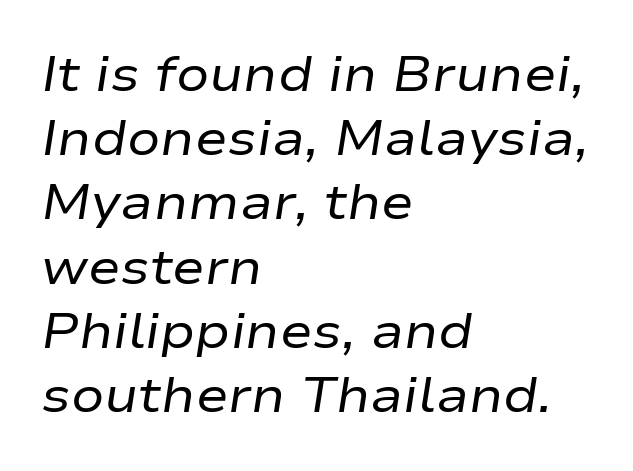
Q: Is the text bold? A: No.
Q: Is the text italic (slanted)? A: Yes, it leans right by about 9 degrees.
Q: Is the text underlined? A: No.
Q: How is the paragraph aligned? A: Left-aligned.
Q: Is the spacing between letters normal or unusually wide? A: Normal.
Q: Is the spacing between lines tight, normal or loose? A: Normal.
Q: Width (condensed, normal, or wide)? A: Wide.
Q: Stroke contrast? A: Low.
Q: x-height? A: Medium.
Q: Monospaced? A: No.
